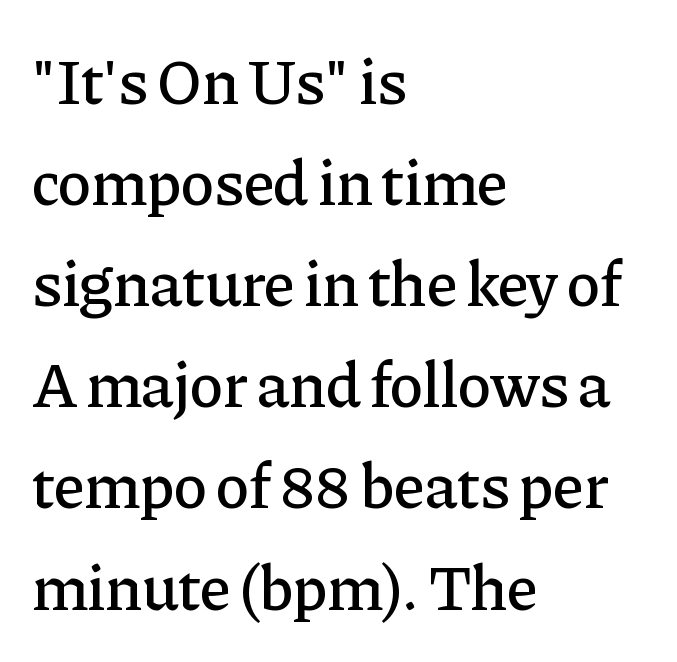
Horizontally, the lines are justified to the leading edge only. Beneath every word, the page is bare. Is there any slant? The stems are plumb. Proportional: the letters do not fall into vertical columns.
